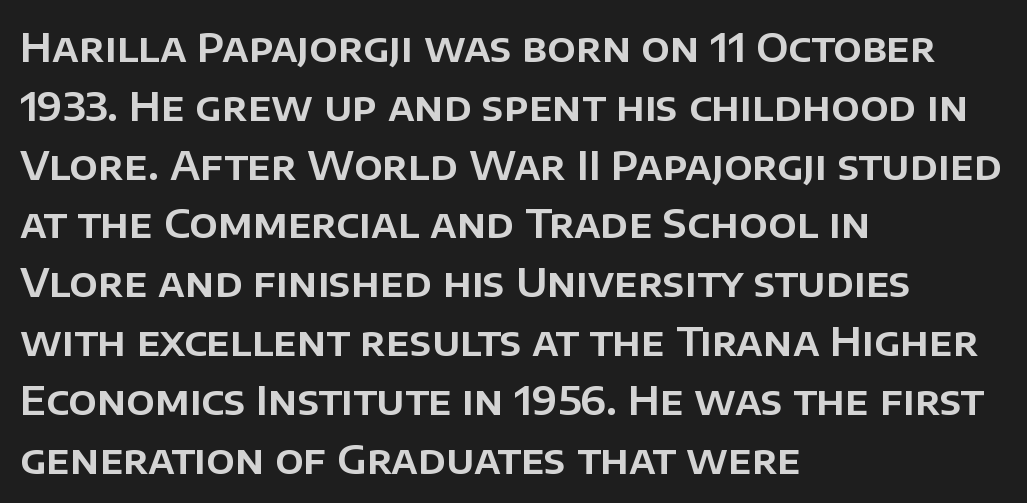
The image shows 40 px sans-serif type, upright; set left-aligned, normal line spacing (1.47x), normal letter spacing, not underlined; low stroke contrast and a large x-height.
